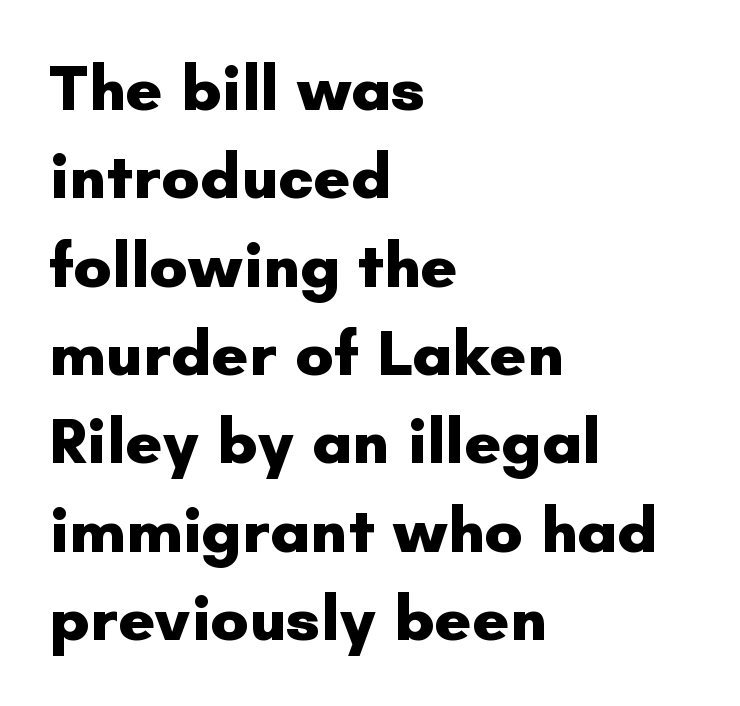
Looks like regular typesetting: each glyph gets only the width it needs. No feet cap the strokes, marking this as sans-serif type. The type is set solid horizontally, with unmodified tracking. Words float on clear page, feet unadorned. The type sits square on the baseline with zero lean.
